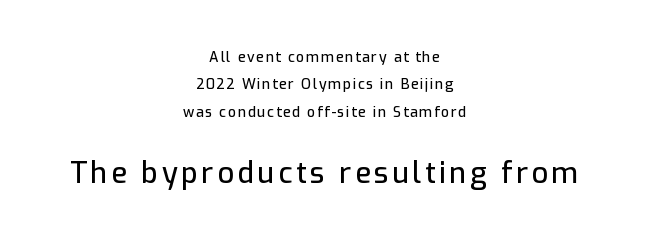
{"serif": "no", "italic": "no", "width": "normal", "stroke_contrast": "low", "x_height": "medium", "monospaced": "no", "underline": "no", "align": "center", "line_spacing": "loose", "line_spacing_ratio": 1.96, "larger_block": "second", "size_ratio": 2.07, "glyph_px": 29}
